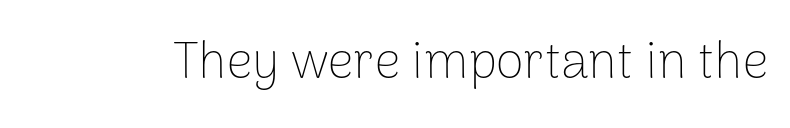
{"serif": "no", "italic": "no", "bold": "no", "weight": "thin", "width": "normal", "stroke_contrast": "low", "x_height": "medium", "monospaced": "no", "underline": "no", "letter_spacing": "normal", "letter_spacing_em": 0.0, "glyph_px": 51}
